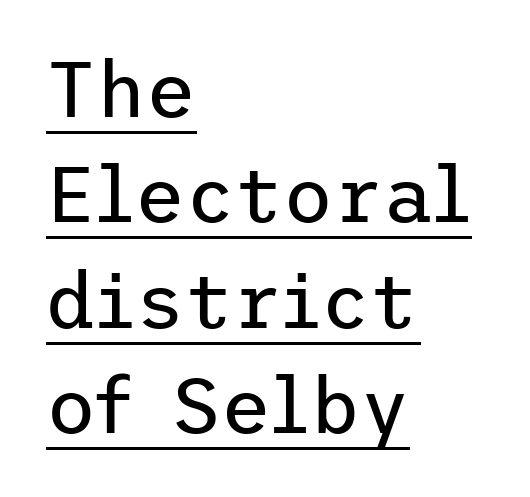
Q: Is the text bold? A: No.
Q: Is the text italic (slanted)? A: No, it is upright.
Q: Is the typeface a serif or a sans-serif typeface? A: Sans-serif.
Q: Is the text underlined? A: Yes.
Q: How is the paragraph aligned? A: Left-aligned.
Q: Is the spacing between letters normal or unusually wide? A: Normal.
Q: Is the spacing between lines tight, normal or loose? A: Normal.
Q: Width (condensed, normal, or wide)? A: Normal.
Q: Stroke contrast? A: Low.
Q: x-height? A: Medium.
